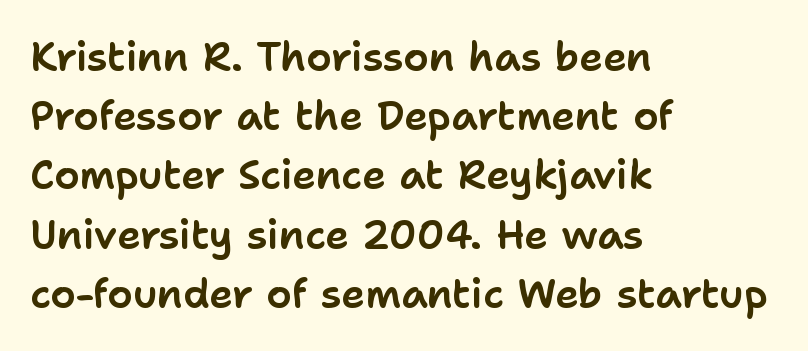
{"serif": "no", "italic": "no", "width": "normal", "stroke_contrast": "low", "x_height": "medium", "monospaced": "no", "underline": "no", "align": "left", "line_spacing": "normal", "line_spacing_ratio": 1.48, "letter_spacing": "normal", "letter_spacing_em": 0.0, "glyph_px": 40}
